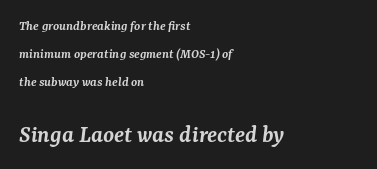
Q: Is the text bold? A: Semi-bold.
Q: Is the text italic (slanted)? A: Yes, it leans right by about 7 degrees.
Q: Is the text underlined? A: No.
Q: How is the paragraph aligned? A: Left-aligned.
Q: Is the spacing between letters normal or unusually wide? A: Normal.
Q: Is the spacing between lines tight, normal or loose? A: Loose.
Q: Which block of text is set in a larger size, the first (top) or the second (bottom)? A: The second (bottom) one.
